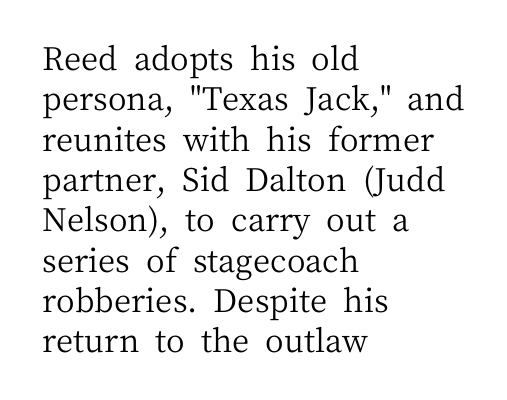
{"serif": "yes", "italic": "no", "bold": "no", "weight": "regular", "width": "normal", "stroke_contrast": "medium", "x_height": "medium", "monospaced": "no", "underline": "no", "align": "left", "line_spacing": "normal", "line_spacing_ratio": 1.26, "letter_spacing": "normal", "letter_spacing_em": 0.0, "glyph_px": 32}
